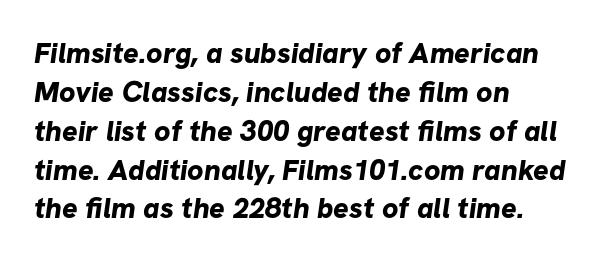
{"serif": "no", "bold": "yes", "weight": "bold", "width": "normal", "stroke_contrast": "low", "x_height": "medium", "monospaced": "no", "underline": "no", "align": "left", "line_spacing": "normal", "line_spacing_ratio": 1.34, "letter_spacing": "normal", "letter_spacing_em": 0.0, "glyph_px": 29}
